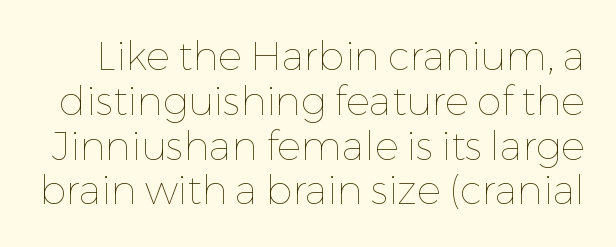
The image shows 40 px thin type, upright; set tight line spacing (1.12x), normal letter spacing, not underlined; low stroke contrast and a medium x-height.
